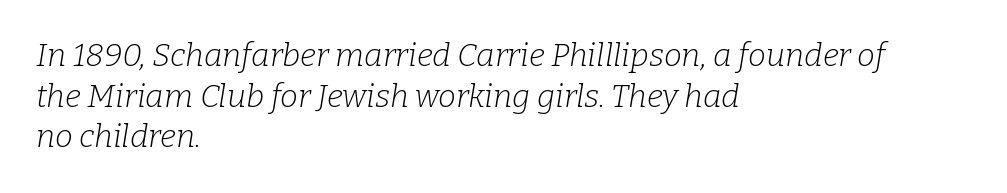
Q: Is the text bold? A: No.
Q: Is the text italic (slanted)? A: Yes, it leans right by about 9 degrees.
Q: Is the typeface a serif or a sans-serif typeface? A: Serif.
Q: Is the text underlined? A: No.
Q: How is the paragraph aligned? A: Left-aligned.
Q: Is the spacing between letters normal or unusually wide? A: Normal.
Q: Is the spacing between lines tight, normal or loose? A: Normal.
Q: Width (condensed, normal, or wide)? A: Normal.
Q: Stroke contrast? A: Low.
Q: x-height? A: Medium.
Q: Monospaced? A: No.
